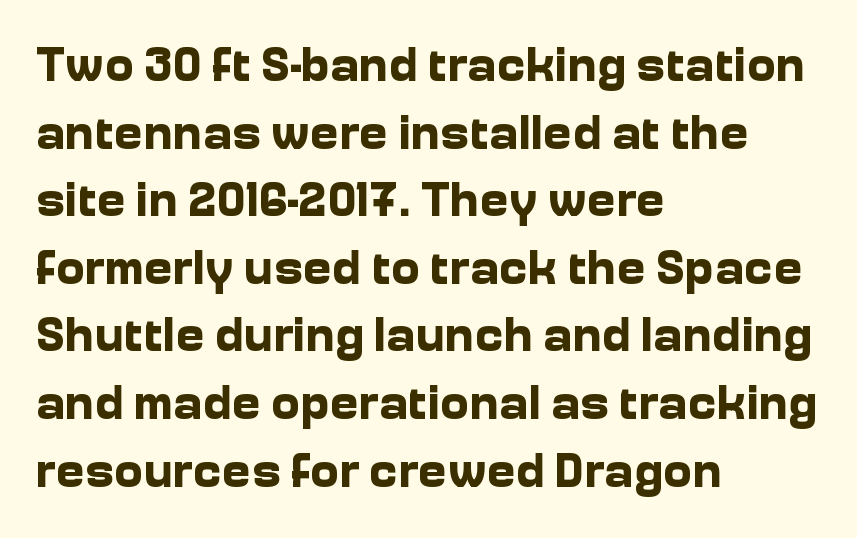
The image shows 49 px bold sans-serif type, upright; set left-aligned, normal line spacing (1.38x), normal letter spacing, not underlined; low stroke contrast and a medium x-height.
